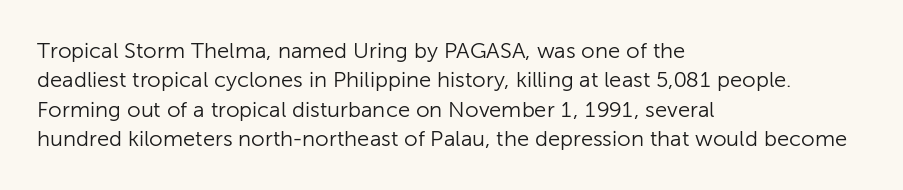
Bare-footed words on every line. Every stem runs plumb, perpendicular to the baseline. The typesetting does not lean heavy: it is not bold. Tracking value appears to be zero — textbook default spacing. The vertical gap from one line to the next is medium.
